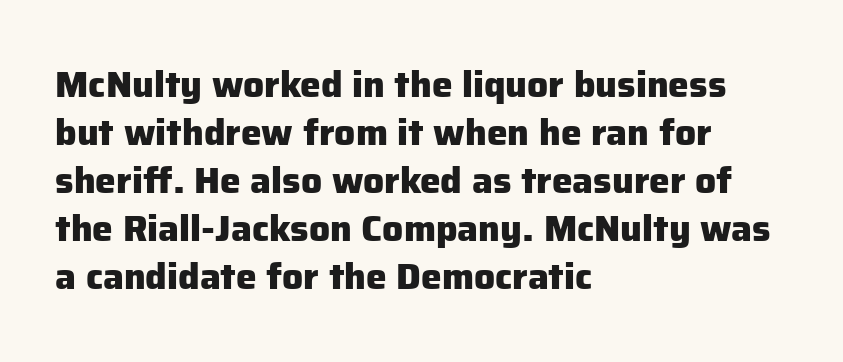
Words appear dense and cohesive because spacing is normal. Posture: vertical. Examine the stroke ends and you'll find no serifs. Quick note: interline space is typical. The face used here has the dense, thick strokes of a bold.
